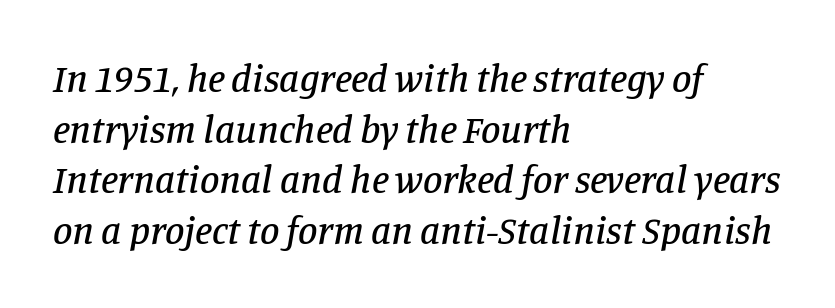
{"serif": "yes", "italic": "yes", "lean": "right", "slant_degrees": 11, "width": "normal", "stroke_contrast": "low", "x_height": "large", "monospaced": "no", "underline": "no", "align": "left", "line_spacing": "normal", "line_spacing_ratio": 1.3, "letter_spacing": "normal", "letter_spacing_em": 0.0, "glyph_px": 39}
